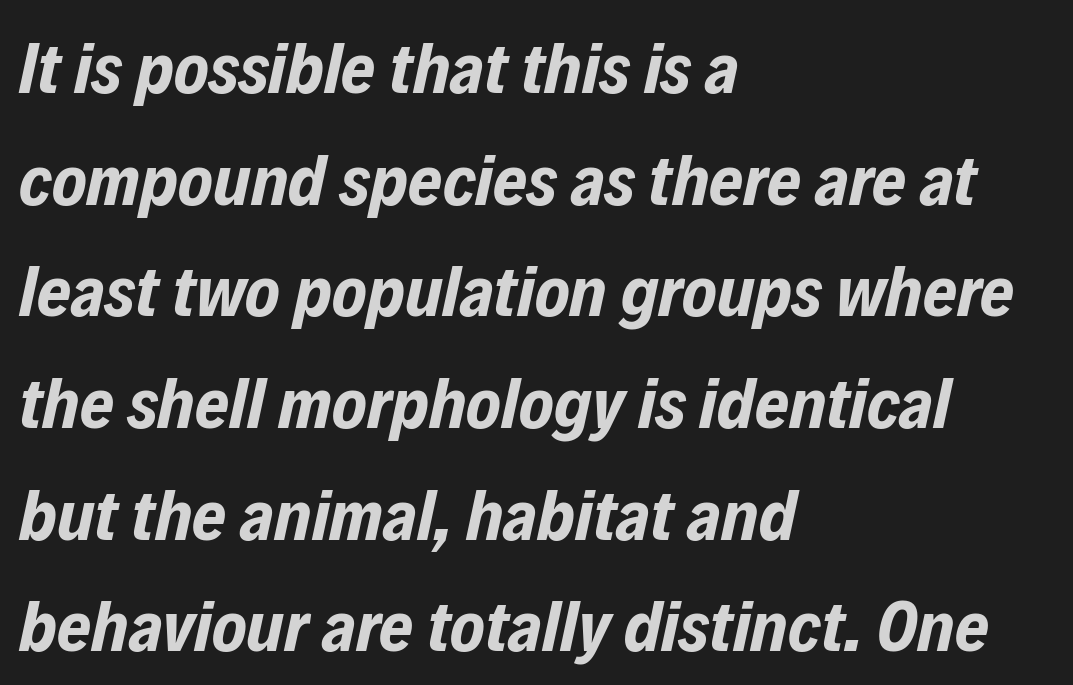
Varying glyph widths throughout — classic text-font behaviour. It's the slanting kind of type. Summary of weight: heavy, a full bold. Vertically, the passage feels balanced, rows spaced as you'd expect.
